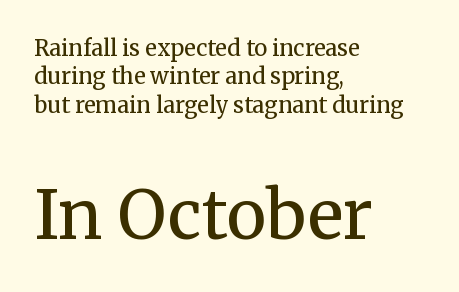
Q: Is the text bold? A: No.
Q: Is the text italic (slanted)? A: No, it is upright.
Q: Is the typeface a serif or a sans-serif typeface? A: Serif.
Q: Is the text underlined? A: No.
Q: How is the paragraph aligned? A: Left-aligned.
Q: Is the spacing between letters normal or unusually wide? A: Normal.
Q: Is the spacing between lines tight, normal or loose? A: Normal.
Q: Which block of text is set in a larger size, the first (top) or the second (bottom)? A: The second (bottom) one.
Q: Width (condensed, normal, or wide)? A: Normal.
Q: Stroke contrast? A: Medium.
Q: x-height? A: Medium.
Q: Monospaced? A: No.
